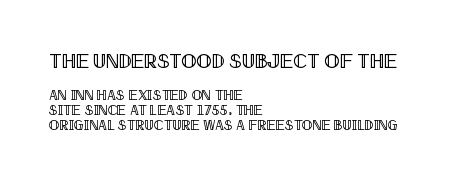
The image shows 20 px text type, upright; set left-aligned, tight line spacing (1.06x), normal letter spacing, not underlined; the first (top) block is 1.43x larger.
